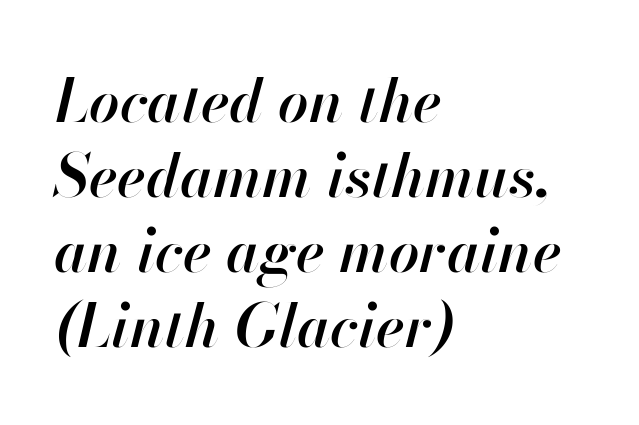
Q: Is the text bold? A: Semi-bold.
Q: Is the text italic (slanted)? A: Yes, it leans right by about 13 degrees.
Q: Is the text underlined? A: No.
Q: How is the paragraph aligned? A: Left-aligned.
Q: Is the spacing between letters normal or unusually wide? A: Normal.
Q: Is the spacing between lines tight, normal or loose? A: Normal.
Q: Width (condensed, normal, or wide)? A: Normal.
Q: Stroke contrast? A: High.
Q: x-height? A: Small.
Q: Monospaced? A: No.
